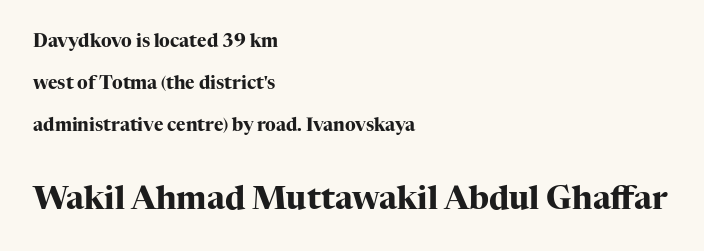
Q: Is the text bold? A: Yes.
Q: Is the text italic (slanted)? A: No, it is upright.
Q: Is the typeface a serif or a sans-serif typeface? A: Serif.
Q: Is the text underlined? A: No.
Q: How is the paragraph aligned? A: Left-aligned.
Q: Is the spacing between letters normal or unusually wide? A: Normal.
Q: Is the spacing between lines tight, normal or loose? A: Loose.
Q: Which block of text is set in a larger size, the first (top) or the second (bottom)? A: The second (bottom) one.
Q: Width (condensed, normal, or wide)? A: Normal.
Q: Stroke contrast? A: High.
Q: x-height? A: Medium.
Q: Monospaced? A: No.
